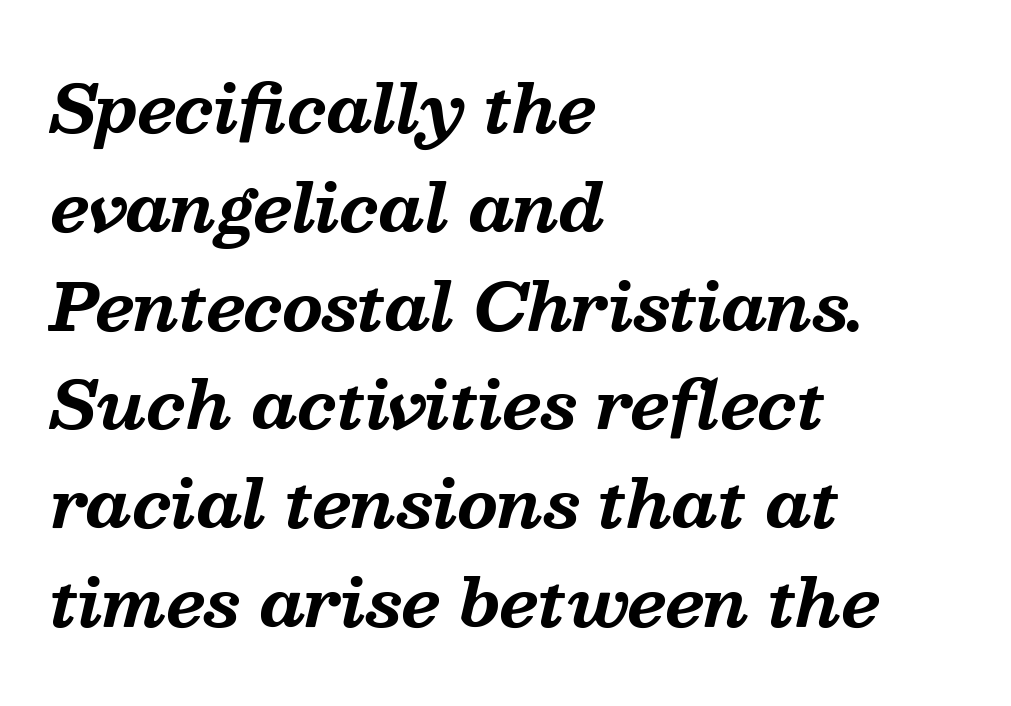
{"serif": "yes", "italic": "yes", "lean": "right", "slant_degrees": 13, "bold": "yes", "weight": "bold", "width": "normal", "stroke_contrast": "medium", "x_height": "medium", "monospaced": "no", "underline": "no", "align": "left", "line_spacing": "normal", "line_spacing_ratio": 1.52, "letter_spacing": "normal", "letter_spacing_em": 0.0, "glyph_px": 65}
